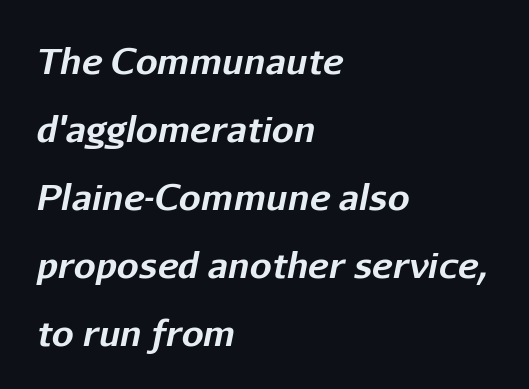
{"italic": "yes", "lean": "right", "slant_degrees": 11, "bold": "yes", "weight": "bold", "width": "normal", "stroke_contrast": "low", "x_height": "medium", "monospaced": "no", "underline": "no", "align": "left", "line_spacing": "loose", "line_spacing_ratio": 1.94, "letter_spacing": "normal", "letter_spacing_em": 0.0, "glyph_px": 35}
